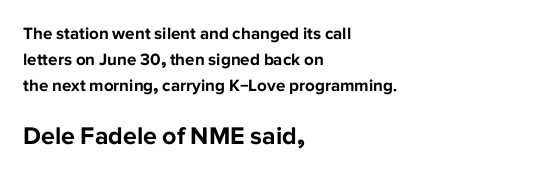
Two sizes are in play, and the larger belongs to the second block. Underline: absent. This sample uses plain, unmodified letter spacing. Layout note: lines flush left. Nope, not italic — everything's standing straight. Regarding leading, the lines here are spaced in the standard way.
